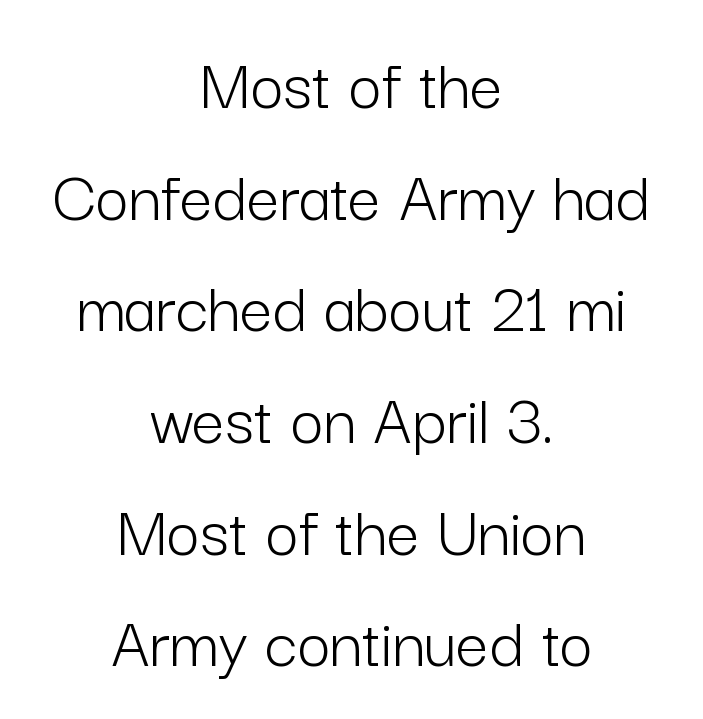
Q: Is the text bold? A: No.
Q: Is the text italic (slanted)? A: No, it is upright.
Q: Is the typeface a serif or a sans-serif typeface? A: Sans-serif.
Q: Is the text underlined? A: No.
Q: How is the paragraph aligned? A: Centered.
Q: Is the spacing between letters normal or unusually wide? A: Normal.
Q: Is the spacing between lines tight, normal or loose? A: Normal.
Q: Width (condensed, normal, or wide)? A: Normal.
Q: Stroke contrast? A: Low.
Q: x-height? A: Medium.
Q: Monospaced? A: No.
